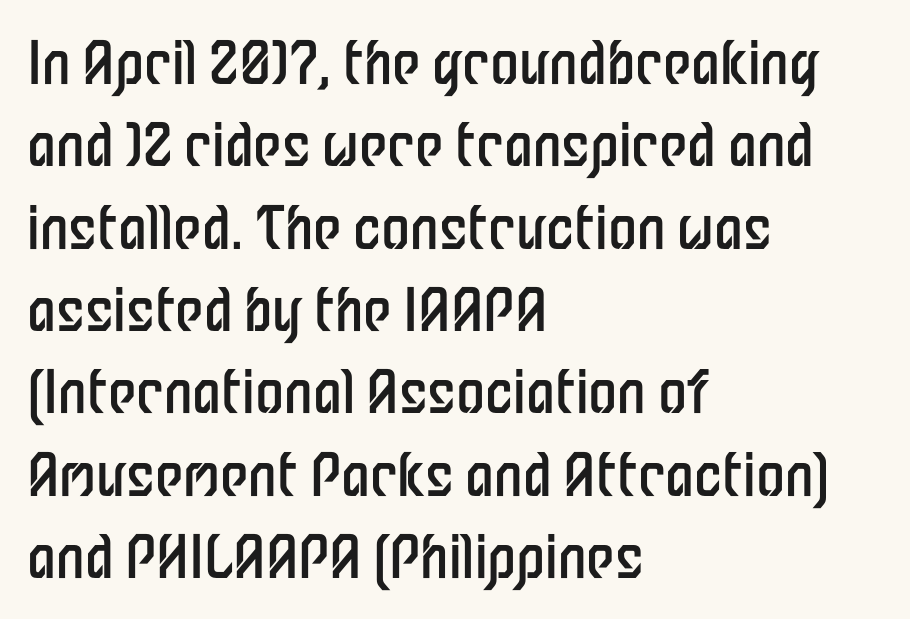
The image shows 58 px regular-weight, condensed sans-serif type, upright; set left-aligned, normal line spacing (1.42x), normal letter spacing, not underlined; low stroke contrast and a medium x-height.
